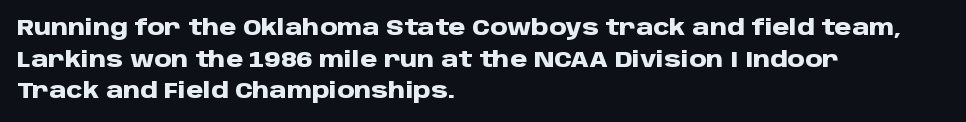
Q: Is the text bold? A: Yes.
Q: Is the text italic (slanted)? A: No, it is upright.
Q: Is the text underlined? A: No.
Q: How is the paragraph aligned? A: Left-aligned.
Q: Is the spacing between letters normal or unusually wide? A: Normal.
Q: Is the spacing between lines tight, normal or loose? A: Normal.
